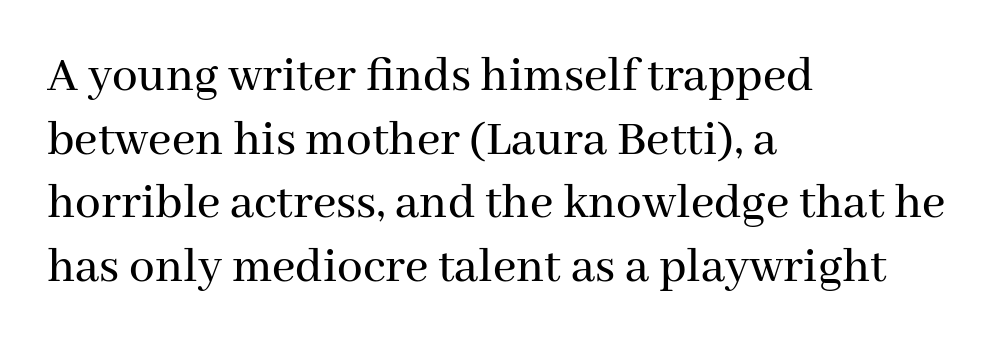
Q: Is the text italic (slanted)? A: No, it is upright.
Q: Is the typeface a serif or a sans-serif typeface? A: Serif.
Q: Is the text underlined? A: No.
Q: How is the paragraph aligned? A: Left-aligned.
Q: Is the spacing between letters normal or unusually wide? A: Normal.
Q: Is the spacing between lines tight, normal or loose? A: Normal.
Q: Width (condensed, normal, or wide)? A: Normal.
Q: Stroke contrast? A: Medium.
Q: x-height? A: Medium.
Q: Monospaced? A: No.
